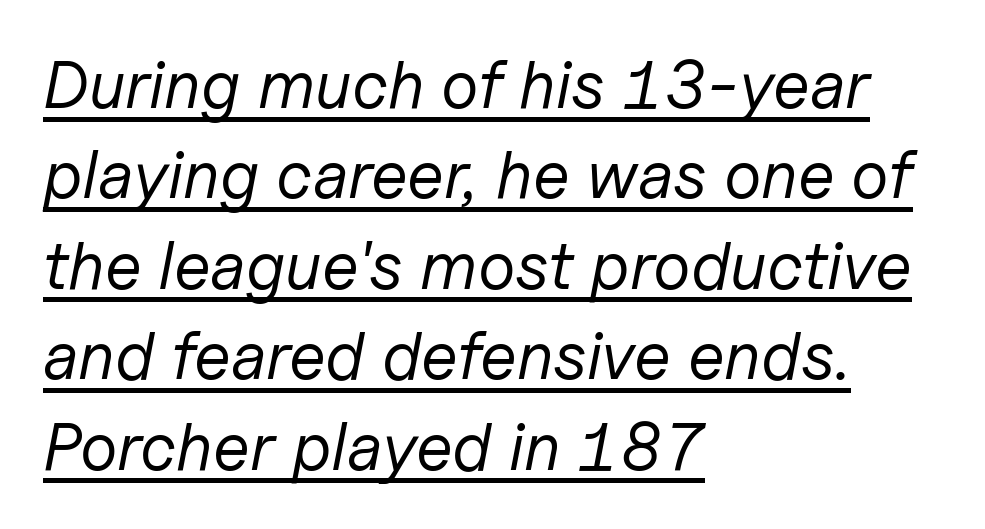
The image shows 67 px regular-weight type, italic (leaning right); set left-aligned, normal line spacing (1.35x), normal letter spacing, underlined; low stroke contrast and a medium x-height.
